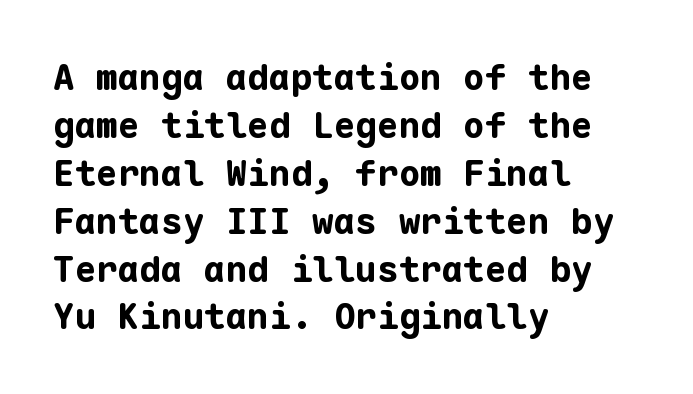
Q: Is the text bold? A: Yes.
Q: Is the text italic (slanted)? A: No, it is upright.
Q: Is the typeface a serif or a sans-serif typeface? A: Sans-serif.
Q: Is the text underlined? A: No.
Q: How is the paragraph aligned? A: Left-aligned.
Q: Is the spacing between letters normal or unusually wide? A: Normal.
Q: Is the spacing between lines tight, normal or loose? A: Normal.
Q: Width (condensed, normal, or wide)? A: Normal.
Q: Stroke contrast? A: Low.
Q: x-height? A: Medium.
Q: Monospaced? A: Yes.
